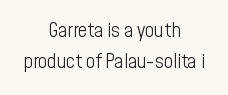
Q: Is the text bold? A: No.
Q: Is the text italic (slanted)? A: No, it is upright.
Q: Is the text underlined? A: No.
Q: How is the paragraph aligned? A: Centered.
Q: Is the spacing between letters normal or unusually wide? A: Normal.
Q: Is the spacing between lines tight, normal or loose? A: Normal.
